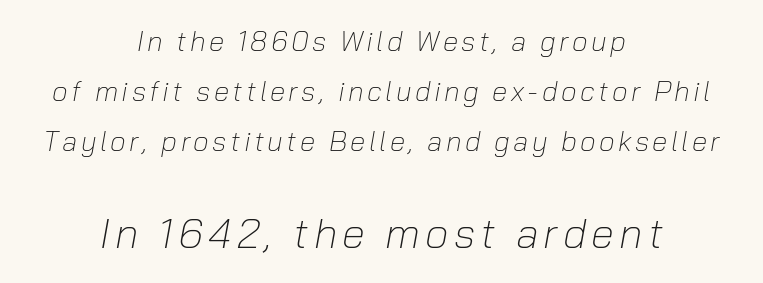
Q: Is the text bold? A: No.
Q: Is the text italic (slanted)? A: Yes, it leans right by about 10 degrees.
Q: Is the text underlined? A: No.
Q: How is the paragraph aligned? A: Centered.
Q: Which block of text is set in a larger size, the first (top) or the second (bottom)? A: The second (bottom) one.
Q: Width (condensed, normal, or wide)? A: Normal.
Q: Stroke contrast? A: Low.
Q: x-height? A: Medium.
Q: Monospaced? A: No.
